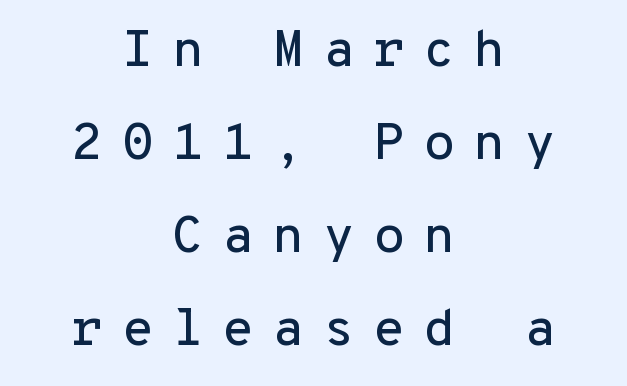
The letterforms stand isolated, each surrounded by extra space. Regarding serifs, this sample does without them. Note the uniform advance width — an 'i' takes as much space as an 'm'. The zone under the glyphs is completely vacant. The text block is weighted toward neither margin, spreading evenly from the middle. Ordinary non-slanted type is in use.
